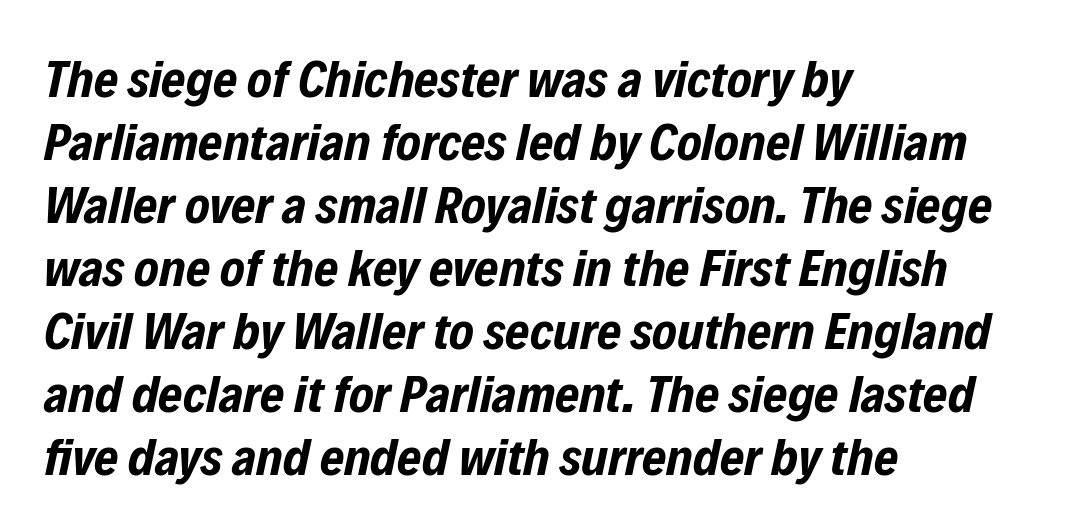
The image shows 52 px bold, condensed type, italic (leaning right); set left-aligned, line spacing 1.21x, normal letter spacing, not underlined; low stroke contrast and a medium x-height.
